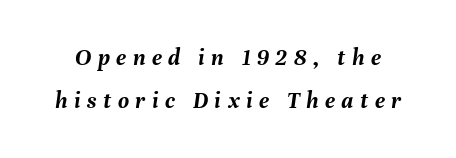
Q: Is the text bold? A: Yes.
Q: Is the text italic (slanted)? A: Yes, it leans right by about 8 degrees.
Q: Is the text underlined? A: No.
Q: Is the spacing between letters normal or unusually wide? A: Unusually wide.
